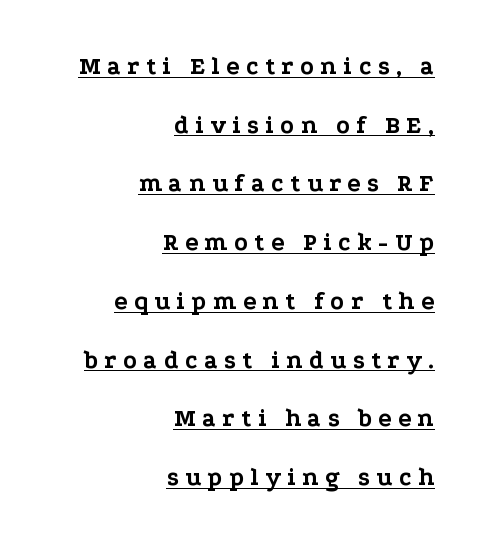
Nope, not italic — everything's standing straight. The lines in this sample share a right terminus and differ only in where they begin. The letters are bold, with thick, heavy strokes. These characters rest on top of a visible drawn line.
